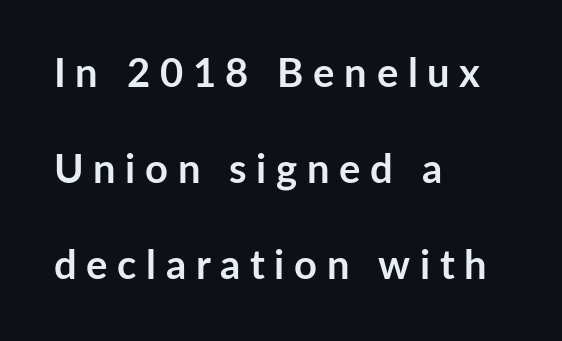
Is there much room between lines? Yes — plenty of vertical air separates them. The typography opts for an upright posture over an oblique one. You could not count columns in this text — the font is proportionally spaced. Plenty of ink on the page — the face is bold. A typesetter would label this face a sans. Clear beneath every line of the passage.
